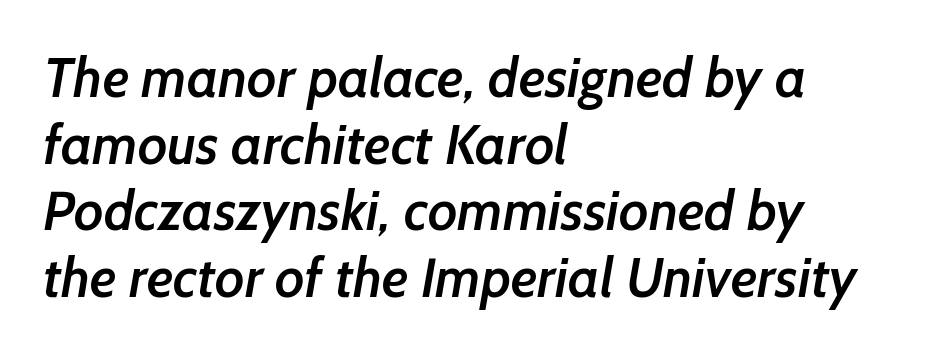
Q: Is the text bold? A: Semi-bold.
Q: Is the typeface a serif or a sans-serif typeface? A: Sans-serif.
Q: Is the text underlined? A: No.
Q: How is the paragraph aligned? A: Left-aligned.
Q: Is the spacing between letters normal or unusually wide? A: Normal.
Q: Width (condensed, normal, or wide)? A: Normal.
Q: Stroke contrast? A: Low.
Q: x-height? A: Medium.
Q: Monospaced? A: No.
